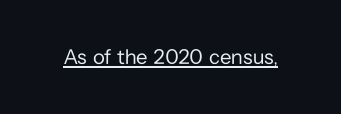
{"italic": "no", "bold": "no", "underline": "yes", "letter_spacing": "normal", "letter_spacing_em": 0.0, "glyph_px": 21}
